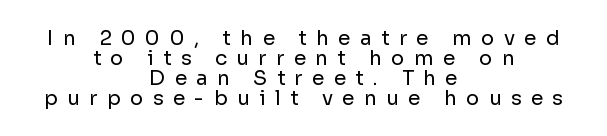
The image shows 20 px text type, upright; set centered, tight line spacing (1.0x), unusually wide letter spacing (+0.47 em), not underlined.
